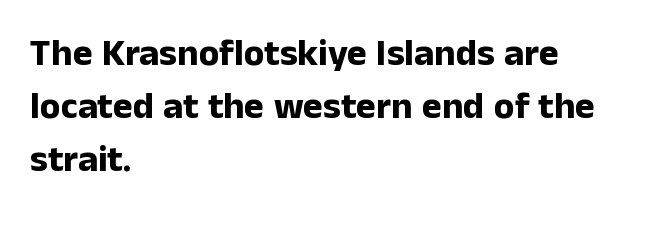
The image shows 38 px bold sans-serif type, upright; set left-aligned, normal line spacing (1.4x), normal letter spacing, not underlined; low stroke contrast and a medium x-height.
